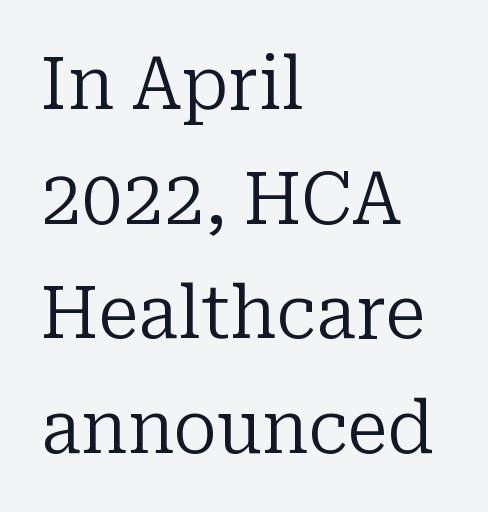
The image shows 73 px regular-weight serif type, upright; set left-aligned, normal line spacing (1.57x), normal letter spacing, not underlined; low stroke contrast and a medium x-height.
